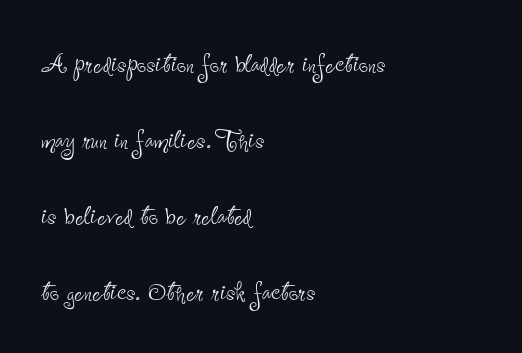
Q: Is the text bold? A: No.
Q: Is the text italic (slanted)? A: Yes.
Q: Is the typeface a serif or a sans-serif typeface? A: Sans-serif.
Q: Is the text underlined? A: No.
Q: How is the paragraph aligned? A: Left-aligned.
Q: Is the spacing between letters normal or unusually wide? A: Normal.
Q: Is the spacing between lines tight, normal or loose? A: Loose.
Q: Width (condensed, normal, or wide)? A: Condensed.
Q: Stroke contrast? A: Low.
Q: x-height? A: Small.
Q: Monospaced? A: No.
